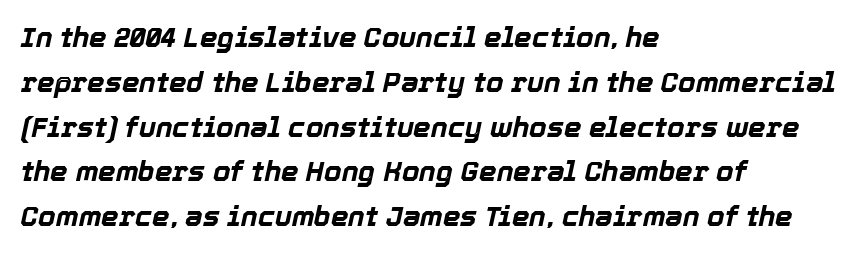
{"italic": "yes", "lean": "right", "slant_degrees": 12, "bold": "yes", "weight": "bold", "width": "normal", "x_height": "medium", "monospaced": "no", "underline": "no", "align": "left", "line_spacing": "normal", "line_spacing_ratio": 1.6, "letter_spacing": "normal", "letter_spacing_em": 0.0, "glyph_px": 28}
